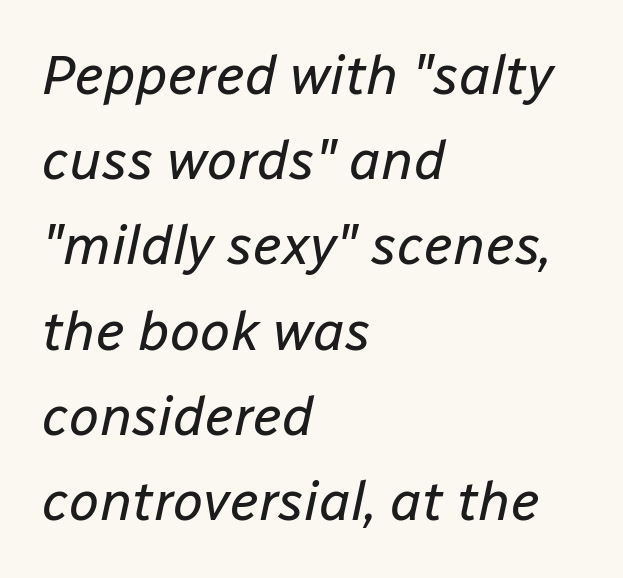
{"italic": "yes", "lean": "right", "slant_degrees": 12, "bold": "no", "weight": "regular", "width": "normal", "stroke_contrast": "low", "x_height": "medium", "monospaced": "no", "underline": "no", "align": "left", "line_spacing": "normal", "line_spacing_ratio": 1.55, "letter_spacing": "normal", "letter_spacing_em": 0.0, "glyph_px": 55}
